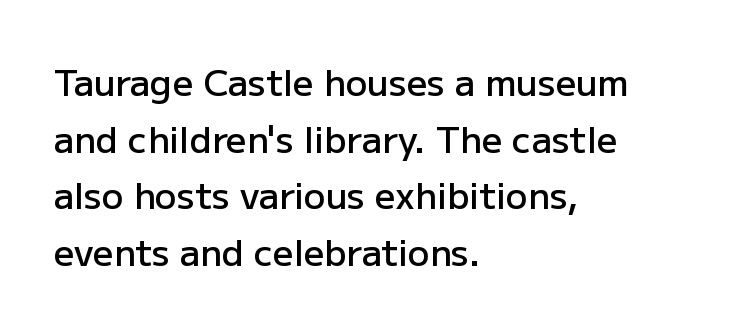
Q: Is the text bold? A: Semi-bold.
Q: Is the text italic (slanted)? A: No, it is upright.
Q: Is the typeface a serif or a sans-serif typeface? A: Sans-serif.
Q: Is the text underlined? A: No.
Q: How is the paragraph aligned? A: Left-aligned.
Q: Is the spacing between letters normal or unusually wide? A: Normal.
Q: Is the spacing between lines tight, normal or loose? A: Normal.
Q: Width (condensed, normal, or wide)? A: Normal.
Q: Stroke contrast? A: Low.
Q: x-height? A: Medium.
Q: Monospaced? A: No.
